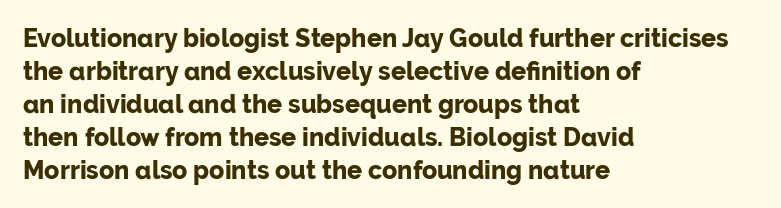
Q: Is the text bold? A: Yes.
Q: Is the text italic (slanted)? A: No, it is upright.
Q: Is the text underlined? A: No.
Q: How is the paragraph aligned? A: Left-aligned.
Q: Is the spacing between letters normal or unusually wide? A: Normal.
Q: Is the spacing between lines tight, normal or loose? A: Normal.
